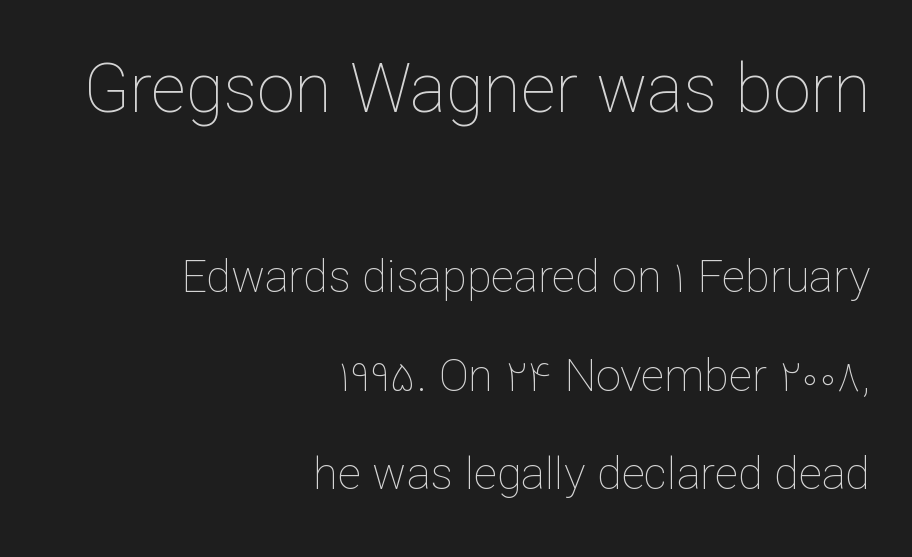
{"italic": "no", "bold": "no", "weight": "thin", "width": "normal", "stroke_contrast": "low", "x_height": "medium", "monospaced": "no", "underline": "no", "align": "right", "line_spacing": "loose", "line_spacing_ratio": 2.19, "letter_spacing": "normal", "letter_spacing_em": 0.0, "larger_block": "first", "size_ratio": 1.51, "glyph_px": 68}
